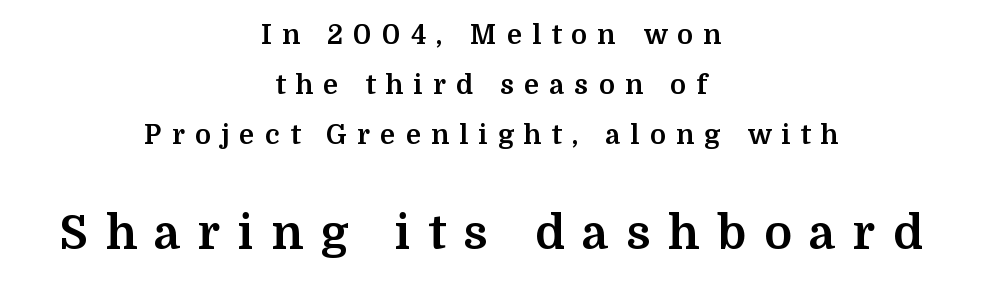
Q: Is the text bold? A: Yes.
Q: Is the text italic (slanted)? A: No, it is upright.
Q: Is the typeface a serif or a sans-serif typeface? A: Serif.
Q: Is the text underlined? A: No.
Q: How is the paragraph aligned? A: Centered.
Q: Is the spacing between letters normal or unusually wide? A: Unusually wide.
Q: Which block of text is set in a larger size, the first (top) or the second (bottom)? A: The second (bottom) one.
Q: Width (condensed, normal, or wide)? A: Normal.
Q: Stroke contrast? A: Medium.
Q: x-height? A: Medium.
Q: Monospaced? A: No.
